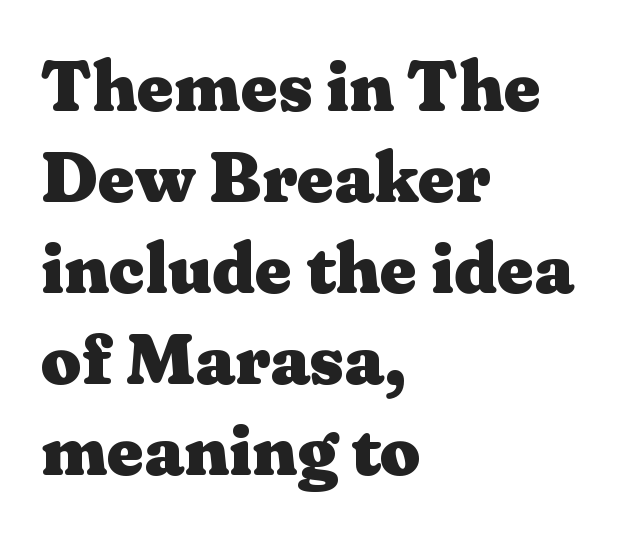
{"serif": "yes", "italic": "no", "bold": "yes", "weight": "heavy", "width": "wide", "stroke_contrast": "medium", "x_height": "medium", "monospaced": "no", "underline": "no", "align": "left", "line_spacing": "normal", "line_spacing_ratio": 1.28, "letter_spacing": "normal", "letter_spacing_em": 0.0, "glyph_px": 71}
